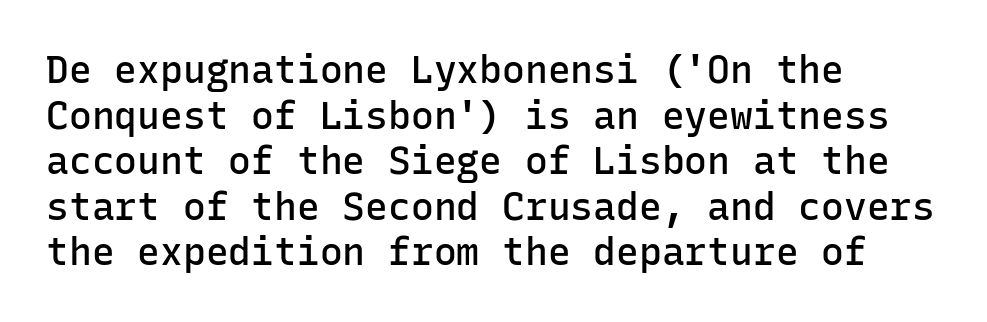
Q: Is the text bold? A: Semi-bold.
Q: Is the text italic (slanted)? A: No, it is upright.
Q: Is the typeface a serif or a sans-serif typeface? A: Sans-serif.
Q: Is the text underlined? A: No.
Q: How is the paragraph aligned? A: Left-aligned.
Q: Is the spacing between letters normal or unusually wide? A: Normal.
Q: Width (condensed, normal, or wide)? A: Normal.
Q: Stroke contrast? A: Low.
Q: x-height? A: Medium.
Q: Monospaced? A: Yes.
